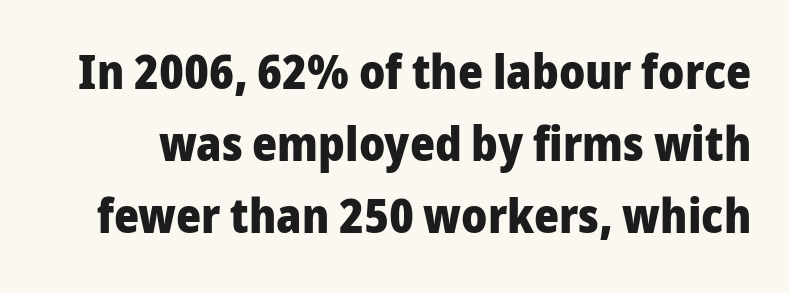
{"serif": "no", "italic": "no", "bold": "yes", "weight": "heavy", "width": "normal", "stroke_contrast": "low", "x_height": "medium", "monospaced": "no", "underline": "no", "line_spacing": "normal", "line_spacing_ratio": 1.5, "letter_spacing": "normal", "letter_spacing_em": 0.0, "glyph_px": 48}
